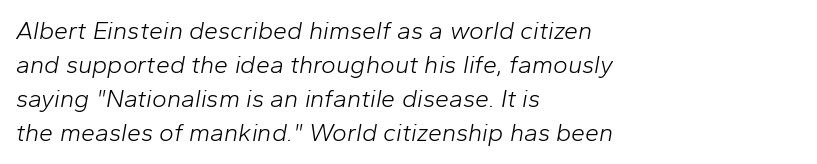
This block has exactly the height ordinary leading produces. Emphasis-style slanted type is in use. Each row of text sits above clean, open space. Bold? No — there's no thickening of the strokes. Is the letter spacing exaggerated? No — it looks like the ordinary default. A classic flush-left, rag-right setting is used for this passage.
